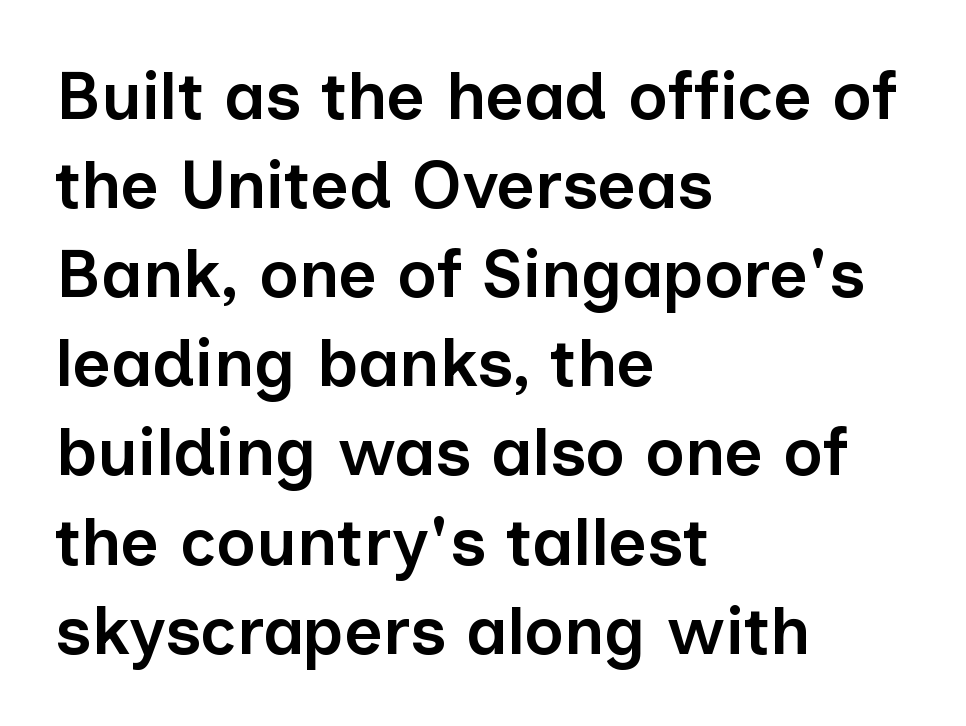
Think of a printed novel: that variable character pitch is what you see here. Letter spacing: default. The face used here is a sans, in the tradition of grotesques and geometrics. When letters stand straight like this, we call the style roman or upright. Just letters on the line, the space beneath them empty.
